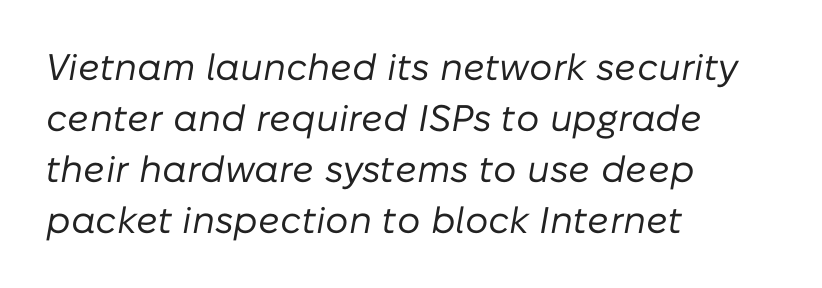
{"italic": "yes", "lean": "right", "slant_degrees": 10, "bold": "no", "weight": "regular", "width": "normal", "stroke_contrast": "low", "x_height": "medium", "monospaced": "no", "underline": "no", "align": "left", "line_spacing": "normal", "line_spacing_ratio": 1.38, "letter_spacing": "normal", "letter_spacing_em": 0.0, "glyph_px": 37}
